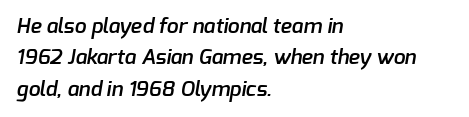
Q: Is the text bold? A: Semi-bold.
Q: Is the text underlined? A: No.
Q: How is the paragraph aligned? A: Left-aligned.
Q: Is the spacing between letters normal or unusually wide? A: Normal.
Q: Is the spacing between lines tight, normal or loose? A: Normal.
